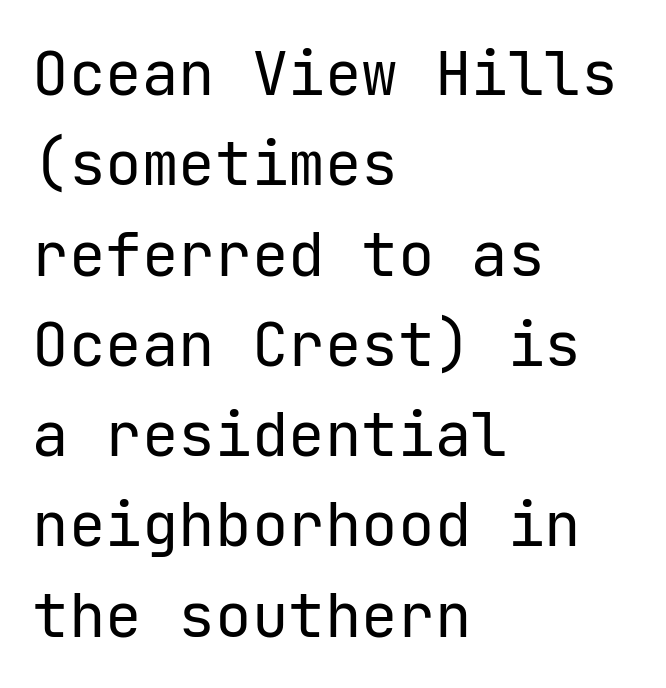
Q: Is the text bold? A: No.
Q: Is the text italic (slanted)? A: No, it is upright.
Q: Is the typeface a serif or a sans-serif typeface? A: Sans-serif.
Q: Is the text underlined? A: No.
Q: How is the paragraph aligned? A: Left-aligned.
Q: Is the spacing between letters normal or unusually wide? A: Normal.
Q: Is the spacing between lines tight, normal or loose? A: Normal.
Q: Width (condensed, normal, or wide)? A: Normal.
Q: Stroke contrast? A: Low.
Q: x-height? A: Medium.
